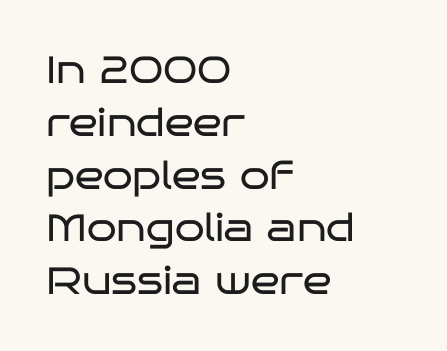
Reading down the block, your eye returns to a fixed left position each line. Nope, no serifs anywhere on these letters. Weight: in the light-to-regular range. Students, note that the glyphs here touch the page at normal intervals. The glyphs are unaccompanied by any horizontal stroke below them. This is the regular roman posture of the typeface.
